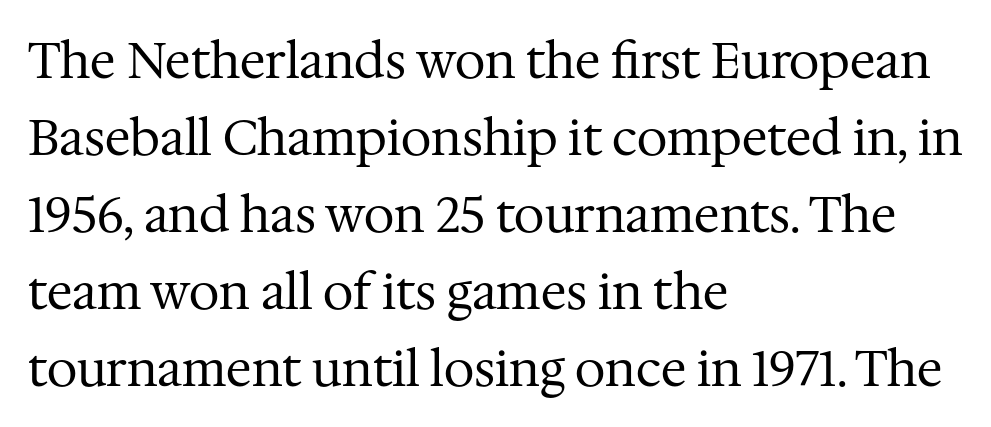
{"serif": "yes", "italic": "no", "bold": "no", "weight": "regular", "width": "normal", "stroke_contrast": "medium", "x_height": "medium", "monospaced": "no", "underline": "no", "align": "left", "line_spacing": "normal", "line_spacing_ratio": 1.57, "letter_spacing": "normal", "letter_spacing_em": 0.0, "glyph_px": 49}
